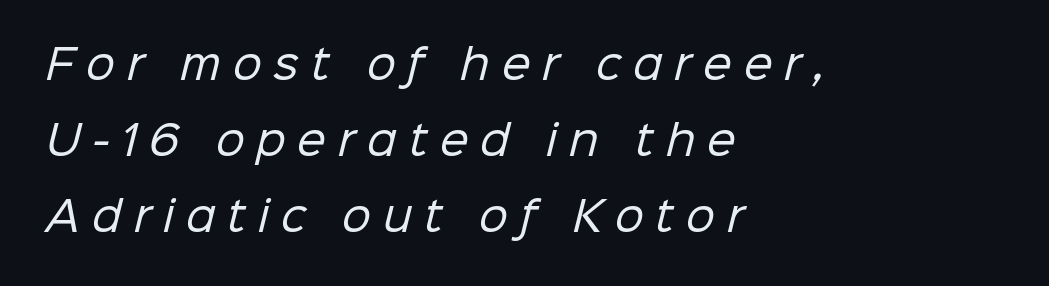
{"serif": "no", "bold": "no", "weight": "regular", "width": "normal", "stroke_contrast": "low", "x_height": "medium", "monospaced": "no", "underline": "no", "align": "left", "line_spacing_ratio": 1.85, "letter_spacing": "wide", "letter_spacing_em": 0.29, "glyph_px": 41}
